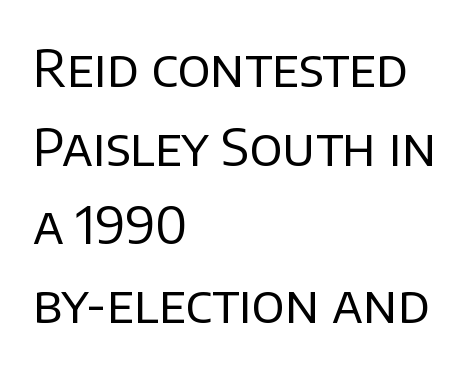
Inter-character spacing is left at the font's built-in metrics. Are there feet on the stems? There aren't — it's a sans. Left-aligned paragraph, ragged on the right. You can tell it's not italic because the verticals are truly vertical.
